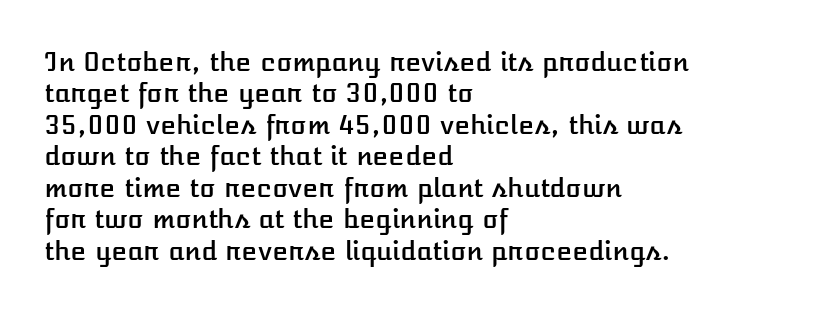
Tracking value appears to be zero — textbook default spacing. Rendered with straight, roman letterforms. Short and long lines alike share a common starting point at left. A bare baseline throughout the passage.
